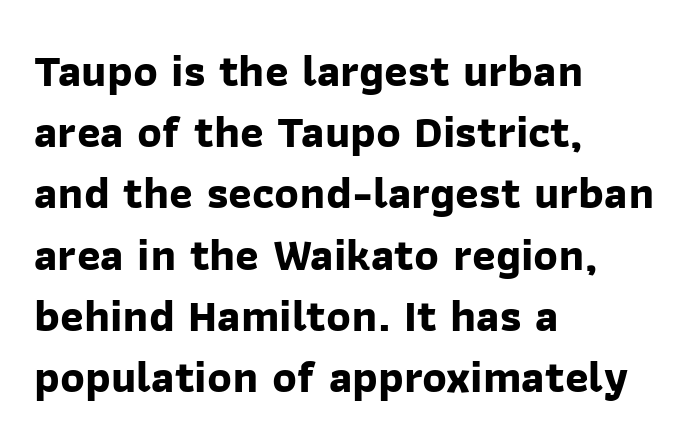
Q: Is the text bold? A: Yes.
Q: Is the typeface a serif or a sans-serif typeface? A: Sans-serif.
Q: Is the text underlined? A: No.
Q: How is the paragraph aligned? A: Left-aligned.
Q: Is the spacing between letters normal or unusually wide? A: Normal.
Q: Is the spacing between lines tight, normal or loose? A: Normal.
Q: Width (condensed, normal, or wide)? A: Normal.
Q: Stroke contrast? A: Low.
Q: x-height? A: Medium.
Q: Monospaced? A: No.
